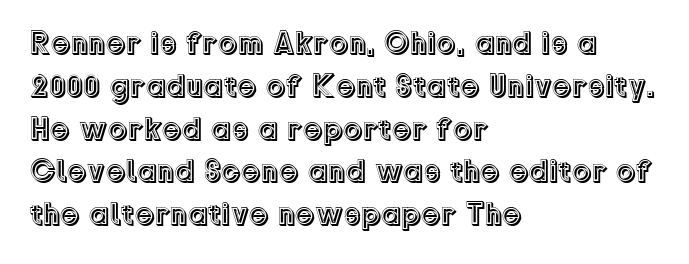
Q: Is the text italic (slanted)? A: No, it is upright.
Q: Is the text underlined? A: No.
Q: How is the paragraph aligned? A: Left-aligned.
Q: Is the spacing between letters normal or unusually wide? A: Normal.
Q: Is the spacing between lines tight, normal or loose? A: Normal.
Q: Width (condensed, normal, or wide)? A: Normal.
Q: x-height? A: Medium.
Q: Monospaced? A: No.
